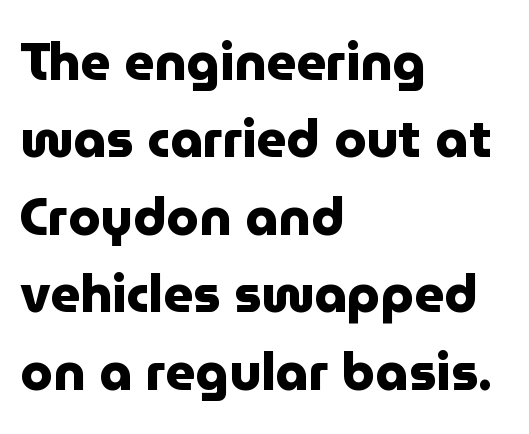
Q: Is the text bold? A: Yes.
Q: Is the text italic (slanted)? A: No, it is upright.
Q: Is the typeface a serif or a sans-serif typeface? A: Sans-serif.
Q: Is the text underlined? A: No.
Q: How is the paragraph aligned? A: Left-aligned.
Q: Is the spacing between letters normal or unusually wide? A: Normal.
Q: Is the spacing between lines tight, normal or loose? A: Normal.
Q: Width (condensed, normal, or wide)? A: Normal.
Q: Stroke contrast? A: Low.
Q: x-height? A: Medium.
Q: Monospaced? A: No.
